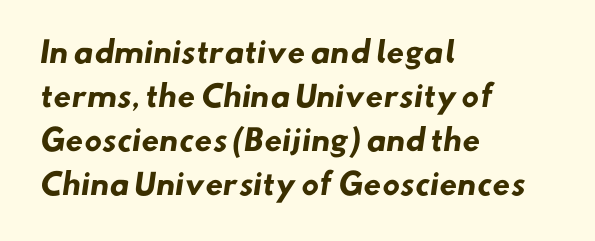
These lines stack with their left ends in a neat column. Varying glyph widths throughout — classic text-font behaviour. Is there much room between lines? A standard amount, neither cramped nor airy. Strong, thick strokes mark this as bold type. The rendering shows plain stroke endings on the letterforms — a sans-serif design.
